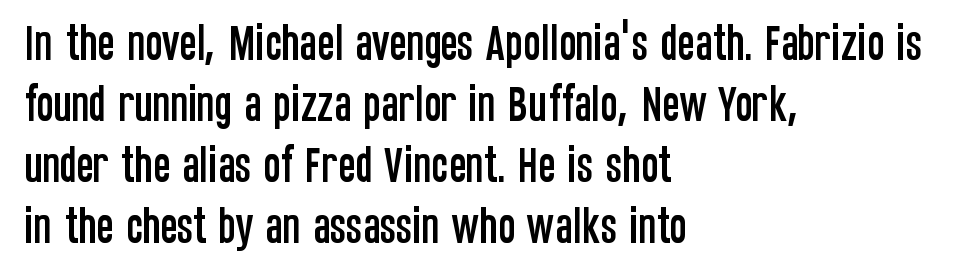
Q: Is the text italic (slanted)? A: No, it is upright.
Q: Is the typeface a serif or a sans-serif typeface? A: Sans-serif.
Q: Is the text underlined? A: No.
Q: How is the paragraph aligned? A: Left-aligned.
Q: Is the spacing between letters normal or unusually wide? A: Normal.
Q: Is the spacing between lines tight, normal or loose? A: Normal.
Q: Width (condensed, normal, or wide)? A: Condensed.
Q: Stroke contrast? A: Low.
Q: x-height? A: Large.
Q: Monospaced? A: No.
